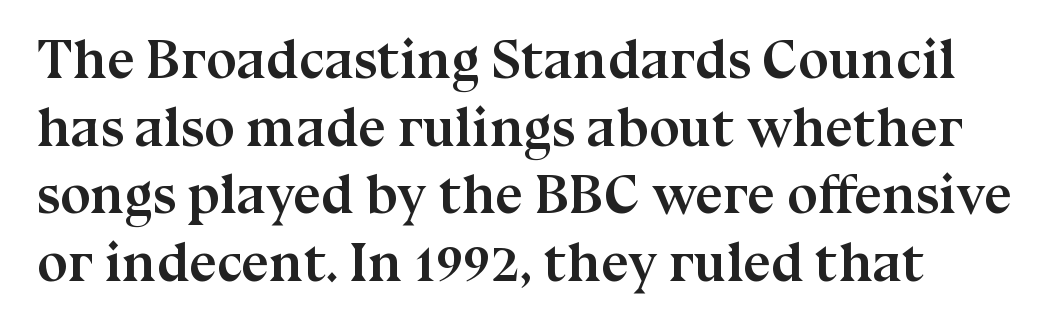
{"serif": "yes", "italic": "no", "bold": "yes", "weight": "semibold", "width": "normal", "stroke_contrast": "medium", "x_height": "medium", "monospaced": "no", "underline": "no", "line_spacing_ratio": 1.23, "letter_spacing": "normal", "letter_spacing_em": 0.0, "glyph_px": 55}
